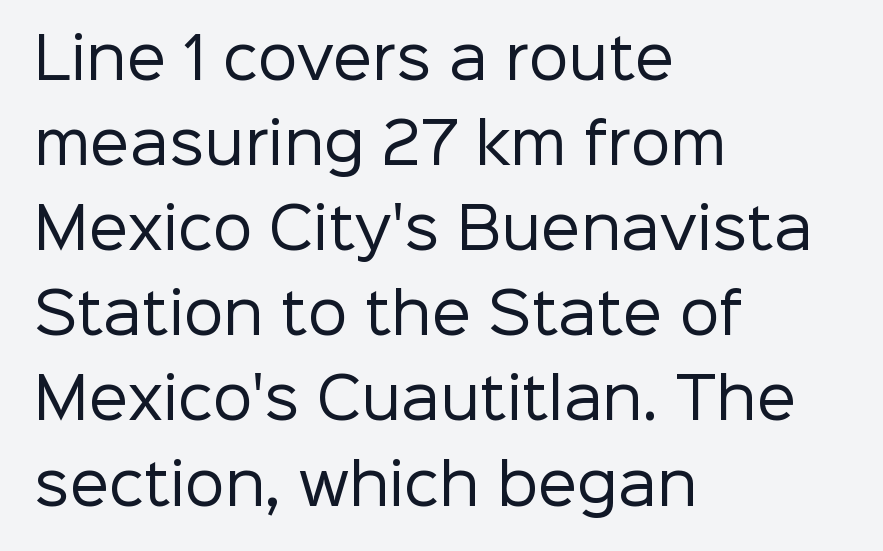
The lines sit at an ordinary, default distance from one another. Nope, not italic — everything's standing straight. Are there feet on the stems? There aren't — it's a sans. Compared with a typical body face, this is equally light or lighter still.
